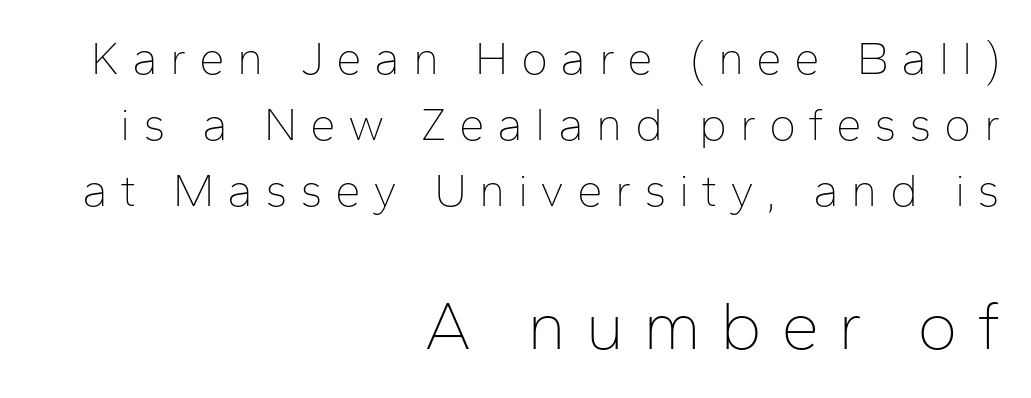
Q: Is the text bold? A: No.
Q: Is the text italic (slanted)? A: No, it is upright.
Q: Is the typeface a serif or a sans-serif typeface? A: Sans-serif.
Q: Is the text underlined? A: No.
Q: How is the paragraph aligned? A: Right-aligned.
Q: Is the spacing between letters normal or unusually wide? A: Unusually wide.
Q: Is the spacing between lines tight, normal or loose? A: Normal.
Q: Which block of text is set in a larger size, the first (top) or the second (bottom)? A: The second (bottom) one.
Q: Width (condensed, normal, or wide)? A: Normal.
Q: Stroke contrast? A: Low.
Q: x-height? A: Medium.
Q: Monospaced? A: No.
